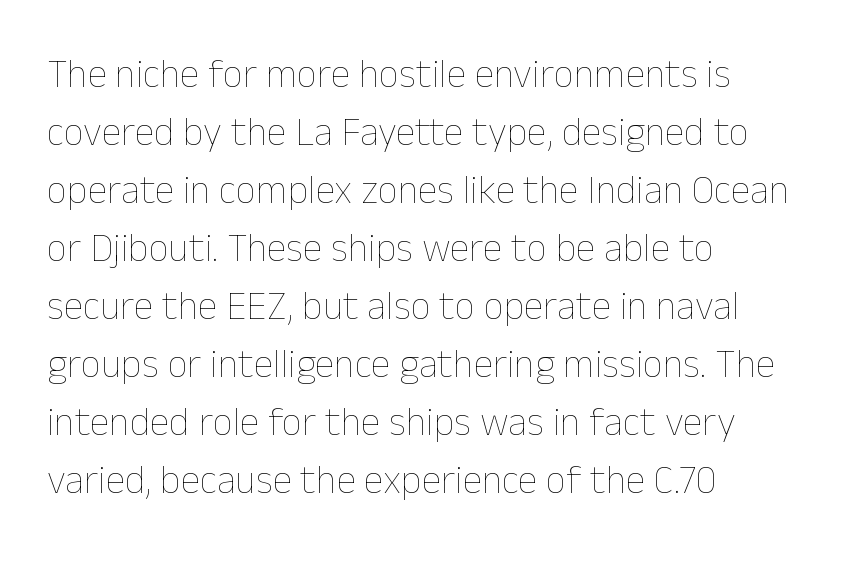
Regarding leading, the lines here are spaced in the standard way. The axis of the letterforms is exactly vertical. The letters advance in unequal steps, a hallmark of proportional type. Heft: none added — not bold. Anything drawn beneath the words? Only blank space.
